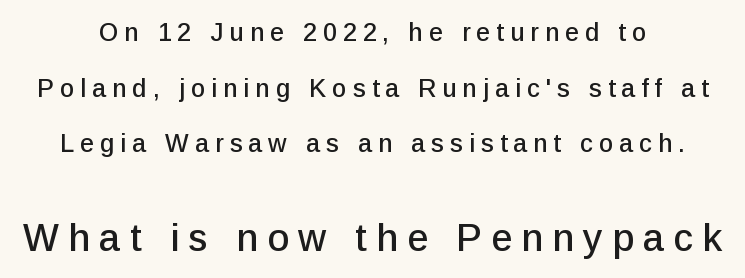
{"serif": "no", "italic": "no", "width": "normal", "stroke_contrast": "low", "x_height": "medium", "monospaced": "no", "underline": "no", "align": "center", "line_spacing": "loose", "line_spacing_ratio": 2.23, "letter_spacing": "wide", "letter_spacing_em": 0.24, "larger_block": "second", "size_ratio": 1.52, "glyph_px": 38}
